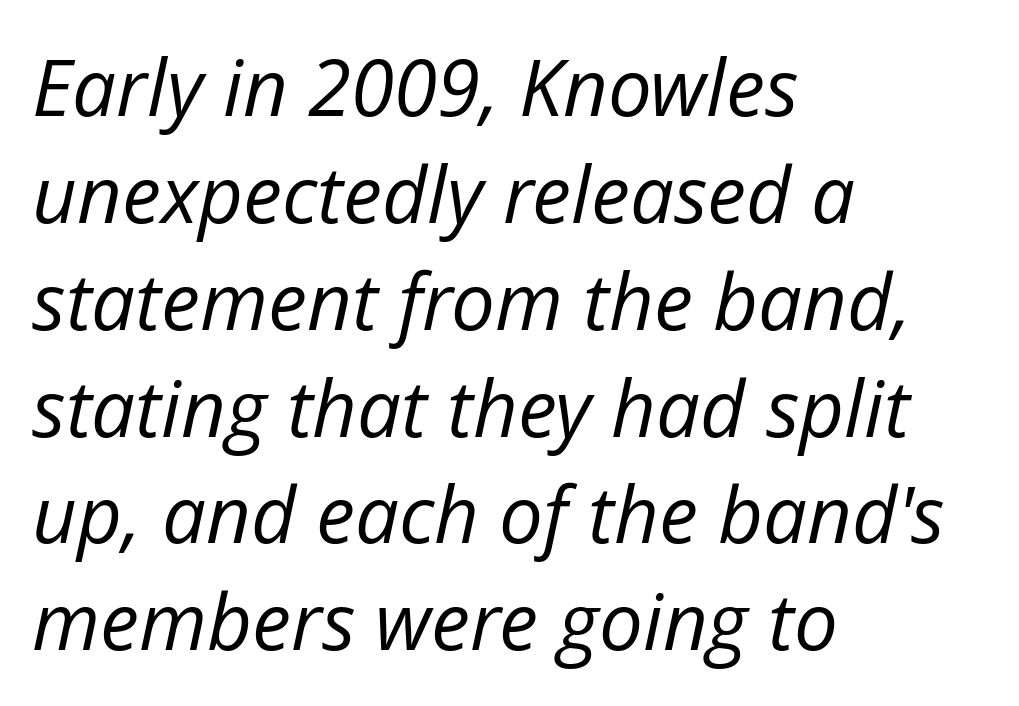
The image shows 78 px regular-weight type, italic (leaning right); set left-aligned, normal line spacing (1.37x), normal letter spacing, not underlined; low stroke contrast and a medium x-height.
